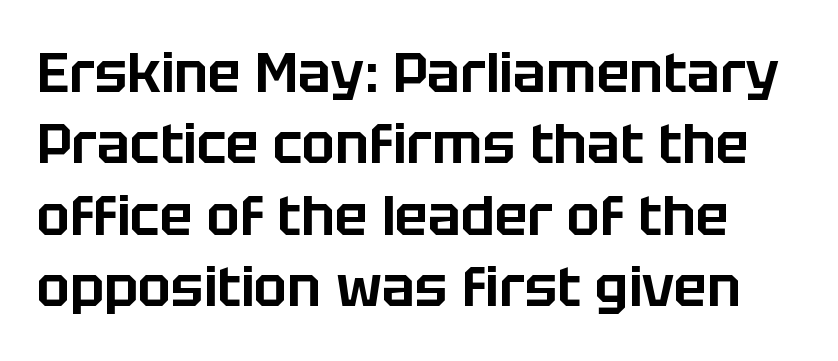
The face used here is proportionally spaced, like ordinary book or web type. Does the type have serifs? No, each stem ends abruptly. Every stem runs plumb, perpendicular to the baseline. Nothing unusual about the tracking: characters are spaced as the font intends.
